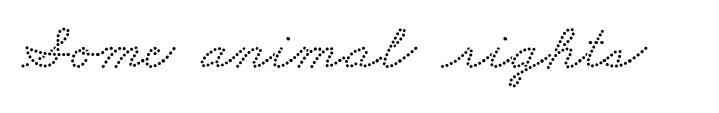
{"serif": "yes", "width": "wide", "stroke_contrast": "low", "x_height": "small", "monospaced": "no", "underline": "no", "letter_spacing": "normal", "letter_spacing_em": 0.0, "glyph_px": 66}
